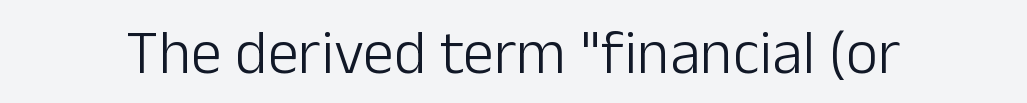
The image shows 62 px light sans-serif type, upright; set normal letter spacing, not underlined; low stroke contrast and a medium x-height.
